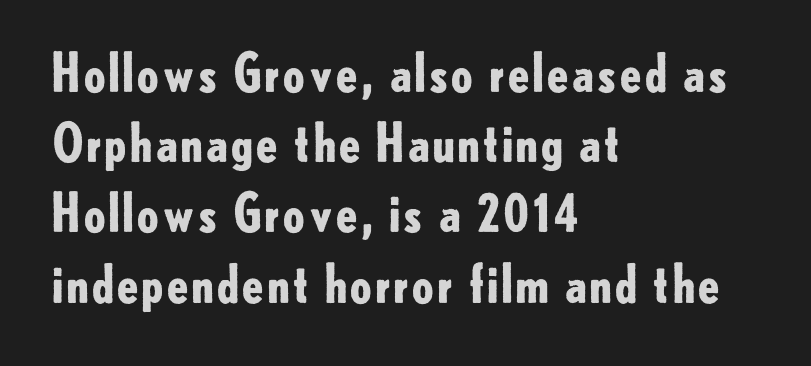
{"serif": "no", "italic": "no", "bold": "yes", "weight": "bold", "width": "normal", "stroke_contrast": "low", "x_height": "small", "monospaced": "no", "underline": "no", "align": "left", "line_spacing": "normal", "line_spacing_ratio": 1.35, "letter_spacing": "normal", "letter_spacing_em": 0.0, "glyph_px": 52}
